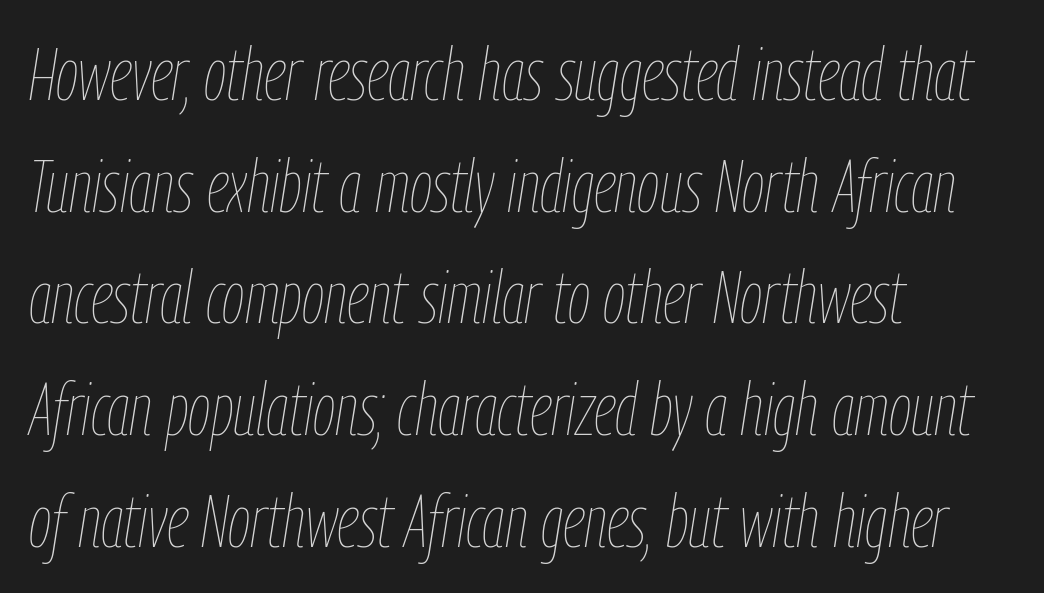
{"italic": "yes", "lean": "right", "slant_degrees": 9, "bold": "no", "weight": "thin", "width": "condensed", "stroke_contrast": "low", "x_height": "medium", "monospaced": "no", "underline": "no", "align": "left", "line_spacing": "normal", "line_spacing_ratio": 1.53, "letter_spacing": "normal", "letter_spacing_em": 0.0, "glyph_px": 73}
